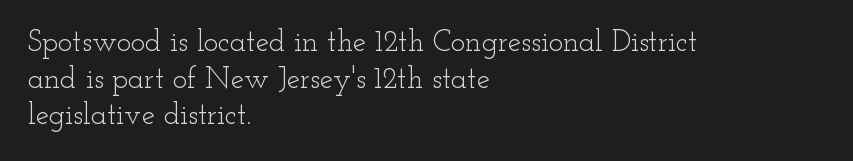
The image shows 30 px light, wide serif type, upright; set left-aligned, line spacing 1.22x, normal letter spacing, not underlined; low stroke contrast and a small x-height.
